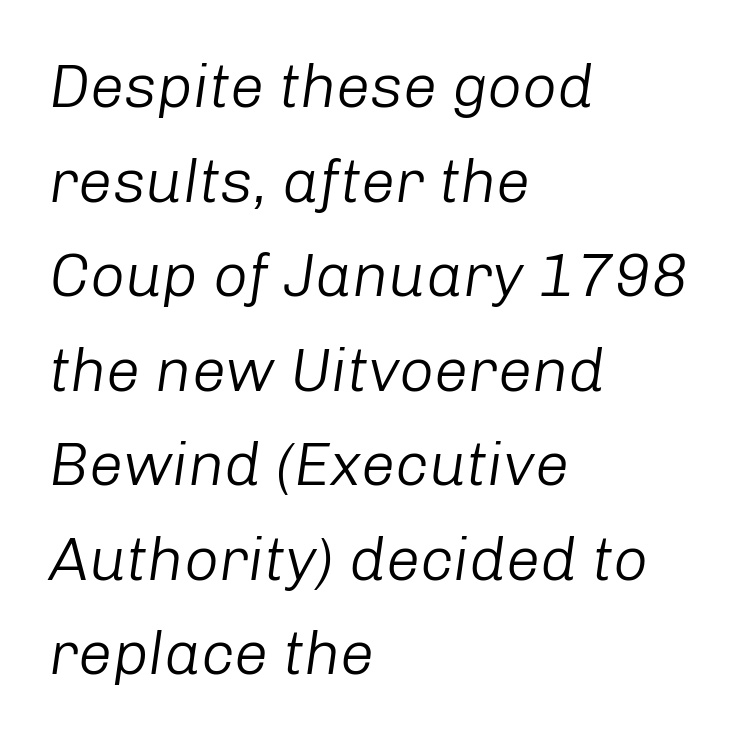
Spacing verdict: proportional, widths tailored to each character. Descenders hang freely into open space. The passage shown is not bold in any degree. Slant detected: the letters are inclined. Nothing unusual about the tracking: characters are spaced as the font intends. This rendering uses left alignment, leaving the right contour irregular.
